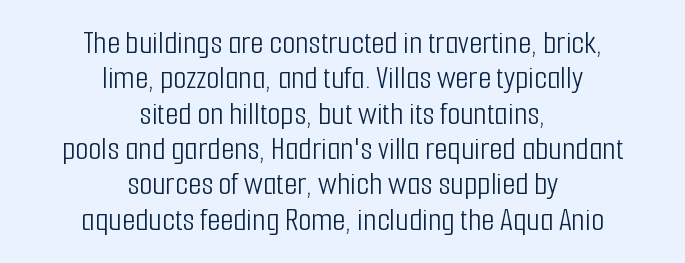
The image shows 34 px light, condensed sans-serif type, upright; set centered, tight line spacing (1.04x), normal letter spacing, not underlined; low stroke contrast and a medium x-height.
